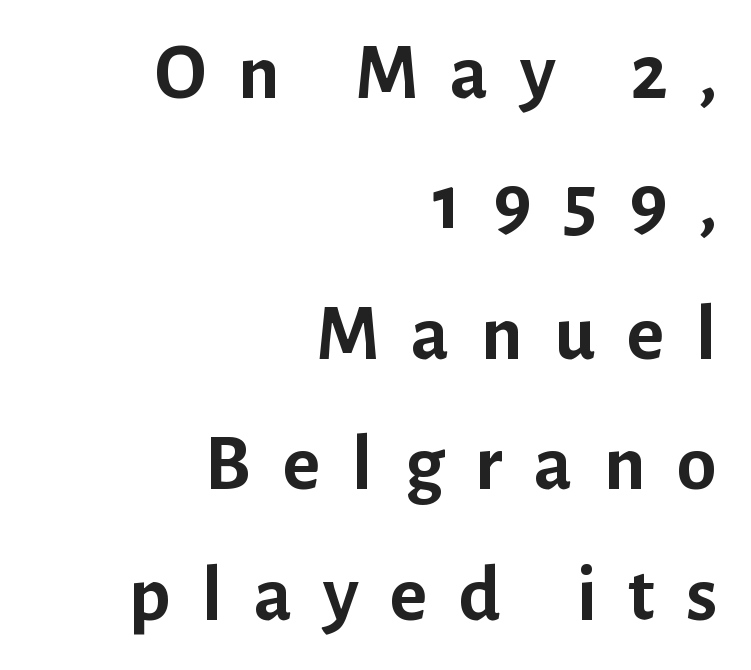
{"serif": "no", "italic": "no", "bold": "yes", "weight": "semibold", "width": "normal", "stroke_contrast": "low", "x_height": "medium", "monospaced": "no", "underline": "no", "align": "right", "line_spacing": "normal", "line_spacing_ratio": 1.63, "letter_spacing": "wide", "letter_spacing_em": 0.39, "glyph_px": 80}
